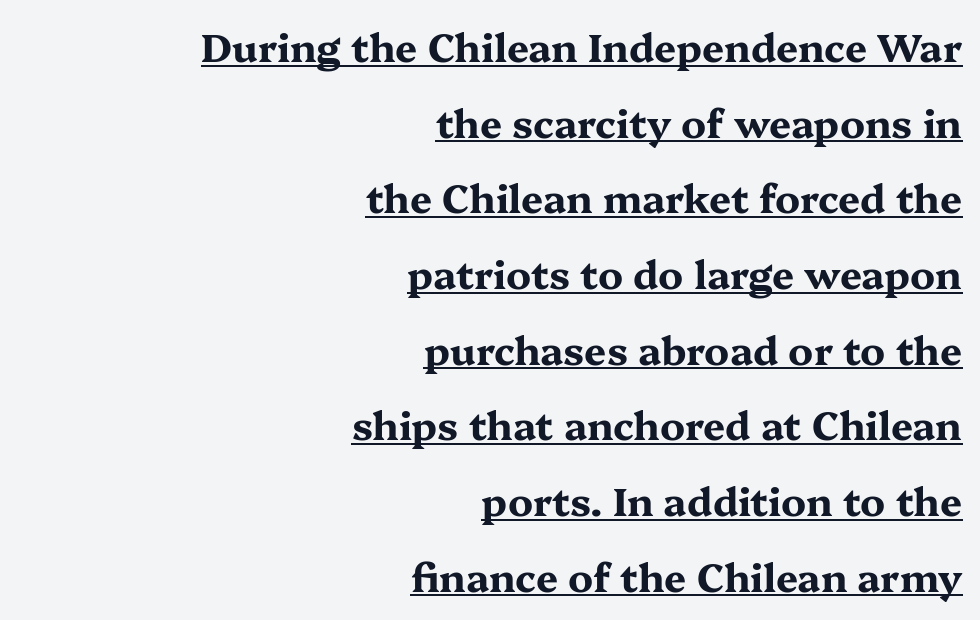
Look at the stroke-to-counter ratio: heavy, a bold. Here the designer chose a conventional face with non-uniform glyph widths. The characters display serif detailing at their extremities. Unlike italic type, these characters show no tilt at all. Does the copy run flush right? Yes — the right margin is perfectly even.
